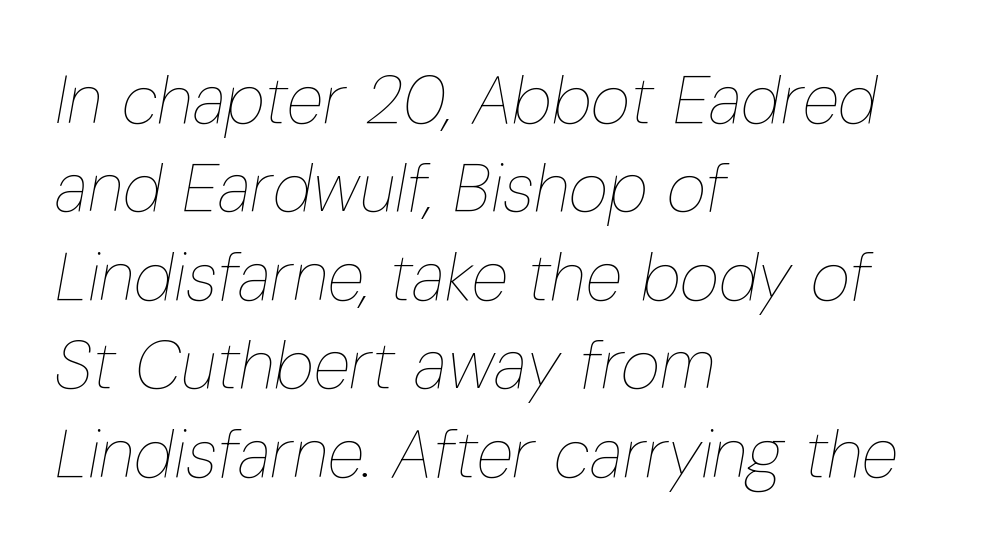
{"italic": "yes", "lean": "right", "slant_degrees": 10, "bold": "no", "weight": "thin", "width": "condensed", "stroke_contrast": "low", "x_height": "medium", "monospaced": "no", "underline": "no", "align": "left", "line_spacing": "normal", "line_spacing_ratio": 1.3, "letter_spacing": "normal", "letter_spacing_em": 0.0, "glyph_px": 68}
